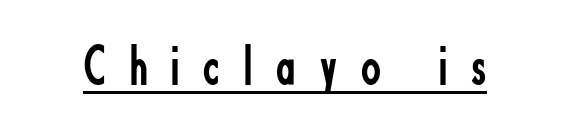
{"serif": "no", "italic": "no", "bold": "no", "weight": "regular", "width": "condensed", "stroke_contrast": "low", "x_height": "small", "monospaced": "no", "underline": "yes", "letter_spacing": "wide", "letter_spacing_em": 0.42, "glyph_px": 58}
